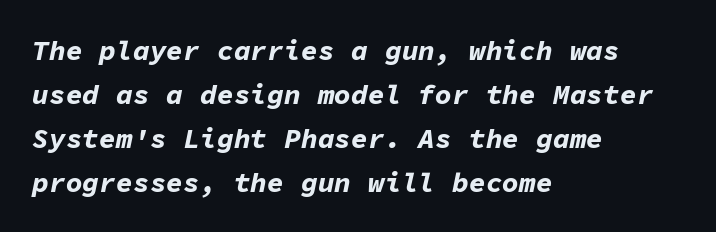
Q: Is the text bold? A: Yes.
Q: Is the text italic (slanted)? A: Yes, it leans right by about 11 degrees.
Q: Is the text underlined? A: No.
Q: How is the paragraph aligned? A: Left-aligned.
Q: Is the spacing between letters normal or unusually wide? A: Normal.
Q: Is the spacing between lines tight, normal or loose? A: Normal.
Q: Width (condensed, normal, or wide)? A: Normal.
Q: Stroke contrast? A: Low.
Q: x-height? A: Medium.
Q: Monospaced? A: Yes.
